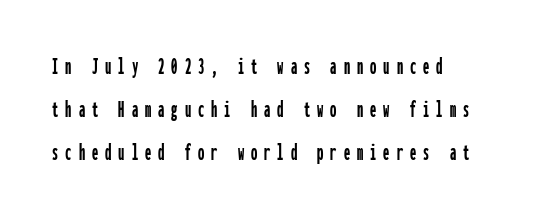
Q: Is the text italic (slanted)? A: No, it is upright.
Q: Is the text underlined? A: No.
Q: How is the paragraph aligned? A: Left-aligned.
Q: Is the spacing between letters normal or unusually wide? A: Unusually wide.
